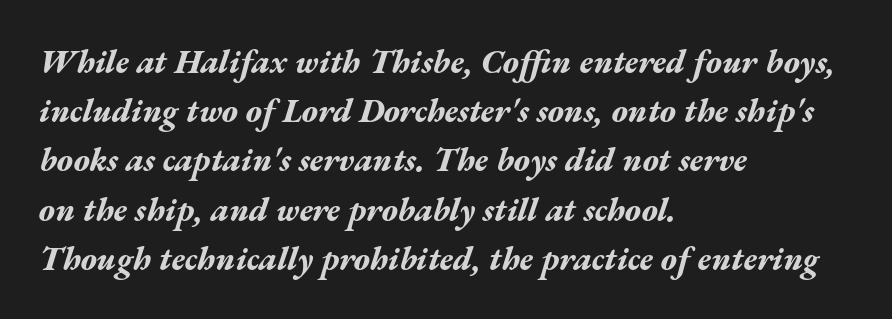
The image shows 33 px bold, wide type, italic (leaning right); set left-aligned, normal line spacing (1.49x), normal letter spacing, not underlined; medium stroke contrast and a medium x-height.
